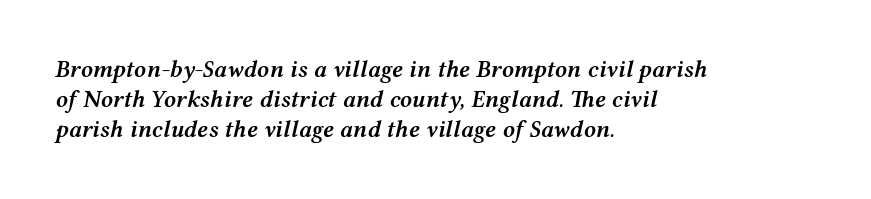
It's the slanting kind of type. Tracking here is standard; glyphs follow each other at the usual distance. These lines stack with their left ends in a neat column. Leading: standard.
